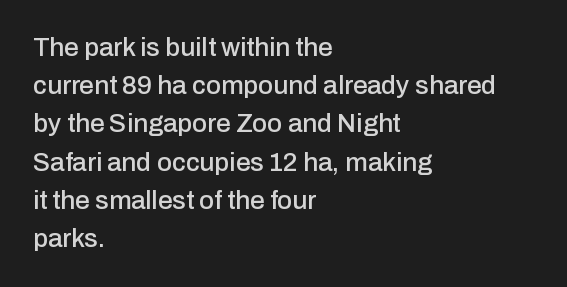
The image shows 26 px text type, upright; set left-aligned, normal line spacing (1.47x), normal letter spacing, not underlined.
